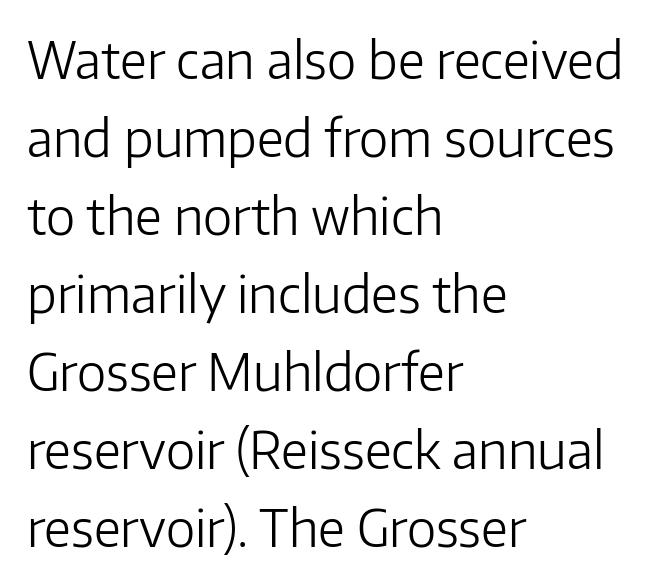
Typographically, this falls in the sans-serif category. Heft: none added — not bold. This rendering leaves character spacing at its baseline value. This sample has the flowing, uneven cadence of proportional lettering.
